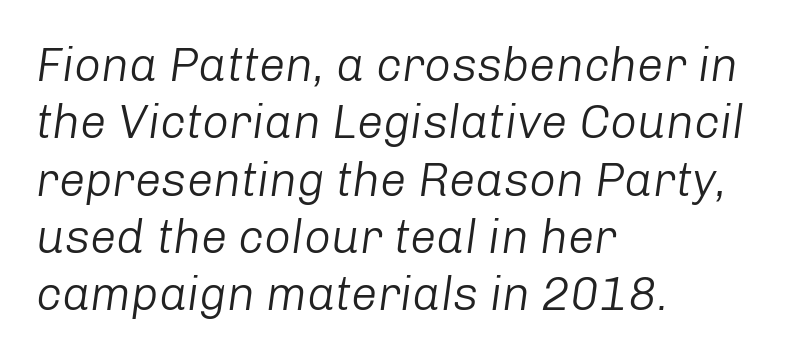
Q: Is the text bold? A: No.
Q: Is the text italic (slanted)? A: Yes, it leans right by about 8 degrees.
Q: Is the text underlined? A: No.
Q: How is the paragraph aligned? A: Left-aligned.
Q: Is the spacing between letters normal or unusually wide? A: Normal.
Q: Width (condensed, normal, or wide)? A: Normal.
Q: Stroke contrast? A: Low.
Q: x-height? A: Medium.
Q: Monospaced? A: No.
